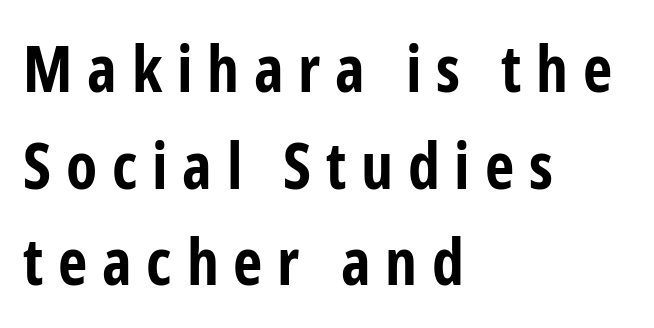
You could only call the tracking loose — the letters float apart. You could not count columns in this text — the font is proportionally spaced. The rag falls on the right side of this text block. Does the lettering tilt? It doesn't — this is upright. The block of text has a typical density, with ordinary space between rows.
